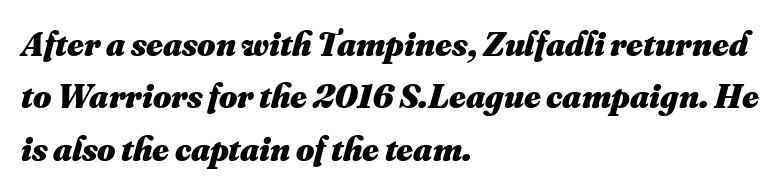
{"bold": "yes", "weight": "heavy", "width": "normal", "stroke_contrast": "medium", "x_height": "small", "monospaced": "no", "underline": "no", "align": "left", "line_spacing": "normal", "line_spacing_ratio": 1.5, "letter_spacing": "normal", "letter_spacing_em": 0.0, "glyph_px": 35}
